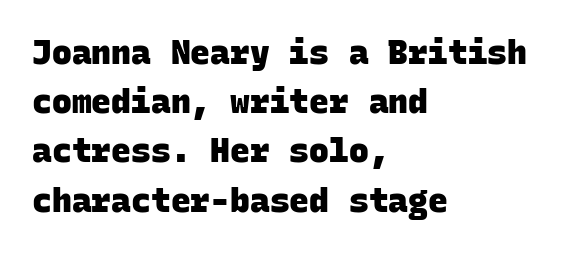
{"serif": "no", "bold": "yes", "weight": "heavy", "width": "normal", "stroke_contrast": "low", "x_height": "large", "monospaced": "yes", "underline": "no", "align": "left", "line_spacing": "normal", "line_spacing_ratio": 1.49, "letter_spacing": "normal", "letter_spacing_em": 0.0, "glyph_px": 33}
